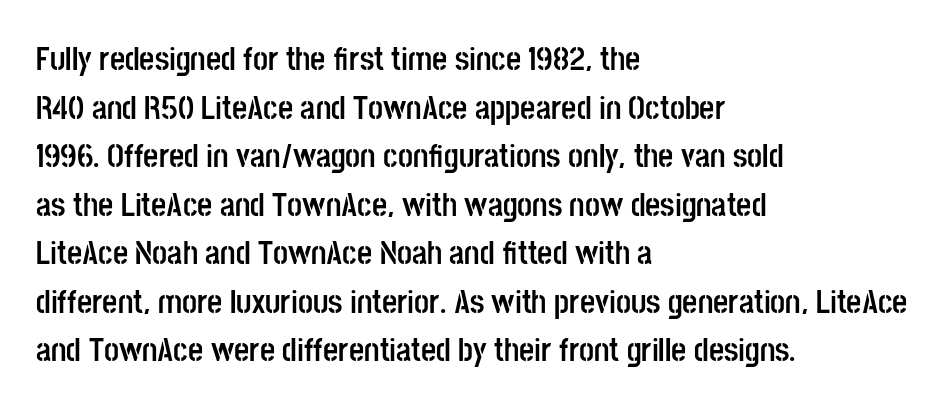
The image shows 33 px semibold, condensed sans-serif type, upright; set left-aligned, normal line spacing (1.47x), normal letter spacing, not underlined; low stroke contrast and a large x-height.
